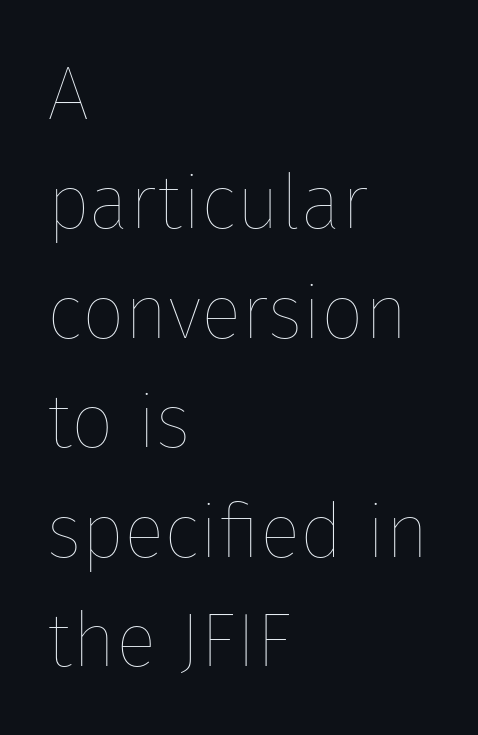
The image shows 76 px thin type, upright; set left-aligned, normal line spacing (1.44x), normal letter spacing, not underlined; low stroke contrast and a medium x-height.
